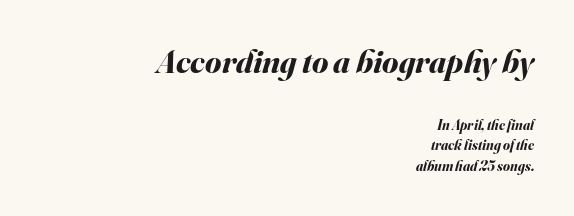
Q: Is the text bold? A: Yes.
Q: Is the text italic (slanted)? A: Yes, it leans right by about 16 degrees.
Q: Is the text underlined? A: No.
Q: How is the paragraph aligned? A: Right-aligned.
Q: Is the spacing between letters normal or unusually wide? A: Normal.
Q: Is the spacing between lines tight, normal or loose? A: Normal.
Q: Which block of text is set in a larger size, the first (top) or the second (bottom)? A: The first (top) one.
Q: Width (condensed, normal, or wide)? A: Normal.
Q: Stroke contrast? A: Medium.
Q: x-height? A: Small.
Q: Monospaced? A: No.
